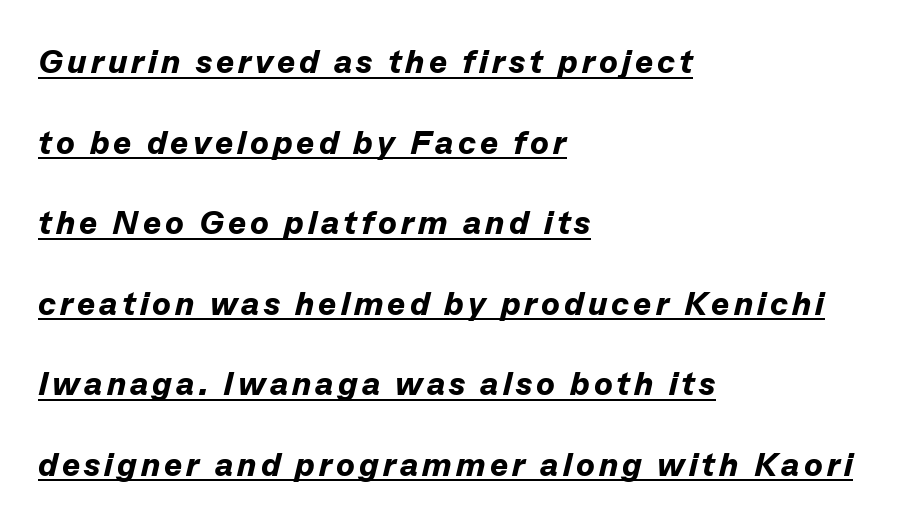
{"italic": "yes", "lean": "right", "slant_degrees": 13, "bold": "yes", "weight": "bold", "width": "normal", "stroke_contrast": "low", "x_height": "medium", "monospaced": "no", "underline": "yes", "align": "left", "line_spacing": "loose", "line_spacing_ratio": 2.37, "glyph_px": 34}
